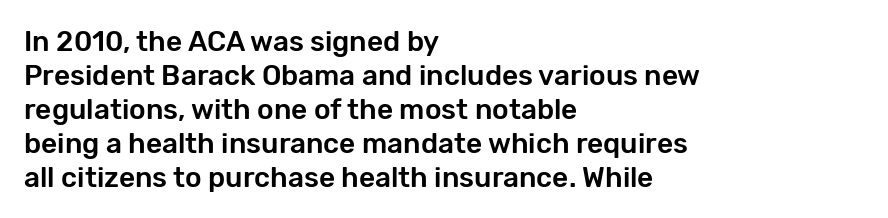
{"serif": "no", "italic": "no", "width": "normal", "stroke_contrast": "low", "x_height": "medium", "monospaced": "no", "underline": "no", "align": "left", "line_spacing_ratio": 1.21, "letter_spacing": "normal", "letter_spacing_em": 0.0, "glyph_px": 28}
